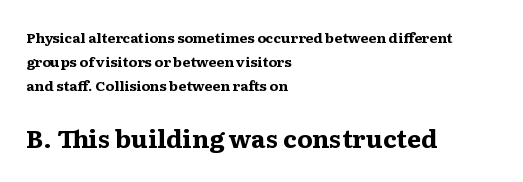
The image shows 25 px bold type, upright; set left-aligned, line spacing 1.71x, normal letter spacing, not underlined; the second (bottom) block is 1.79x larger.
